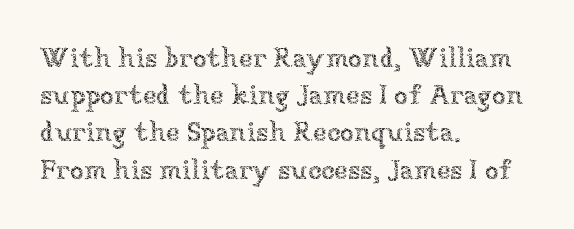
The image shows 28 px thin type, upright; set left-aligned, normal line spacing (1.33x), normal letter spacing, not underlined; low stroke contrast and a medium x-height.
